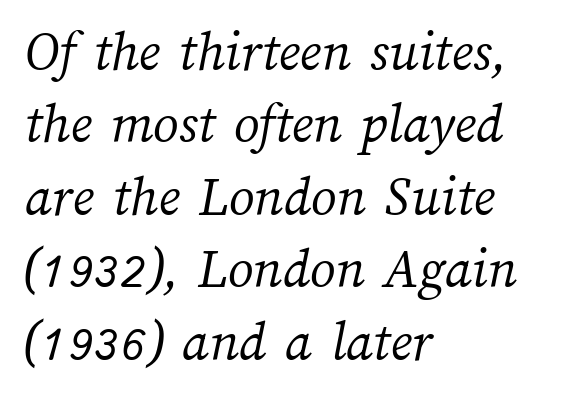
The rendering uses natural spacing where letterforms have individual widths. Layout note: lines flush left. Anything drawn beneath the words? Only blank space. Weight: regular or lighter.
